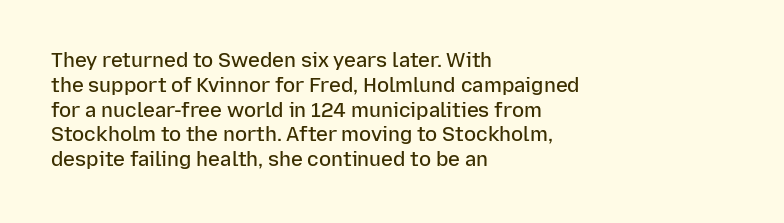
The image shows 20 px text type, upright; set left-aligned, line spacing 1.24x, normal letter spacing, not underlined.
